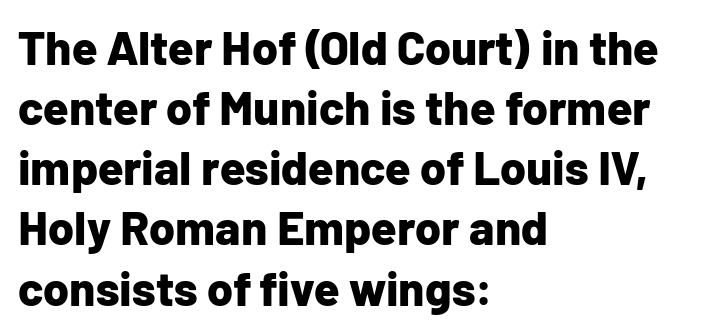
The image shows 47 px bold sans-serif type, upright; set left-aligned, normal line spacing (1.28x), normal letter spacing, not underlined; low stroke contrast and a medium x-height.
